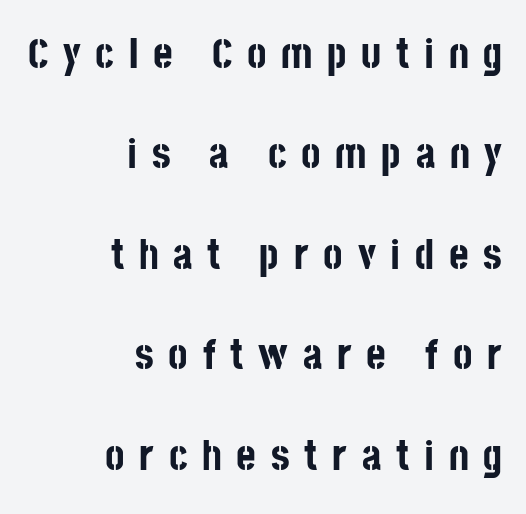
A typesetter would mark this as roman, not italic. Leading: increased. The letters advance in unequal steps, a hallmark of proportional type. The paragraph shown leans on its right margin. Set as a true bold cut, around the 700 mark. Regarding serifs, this sample does without them.
